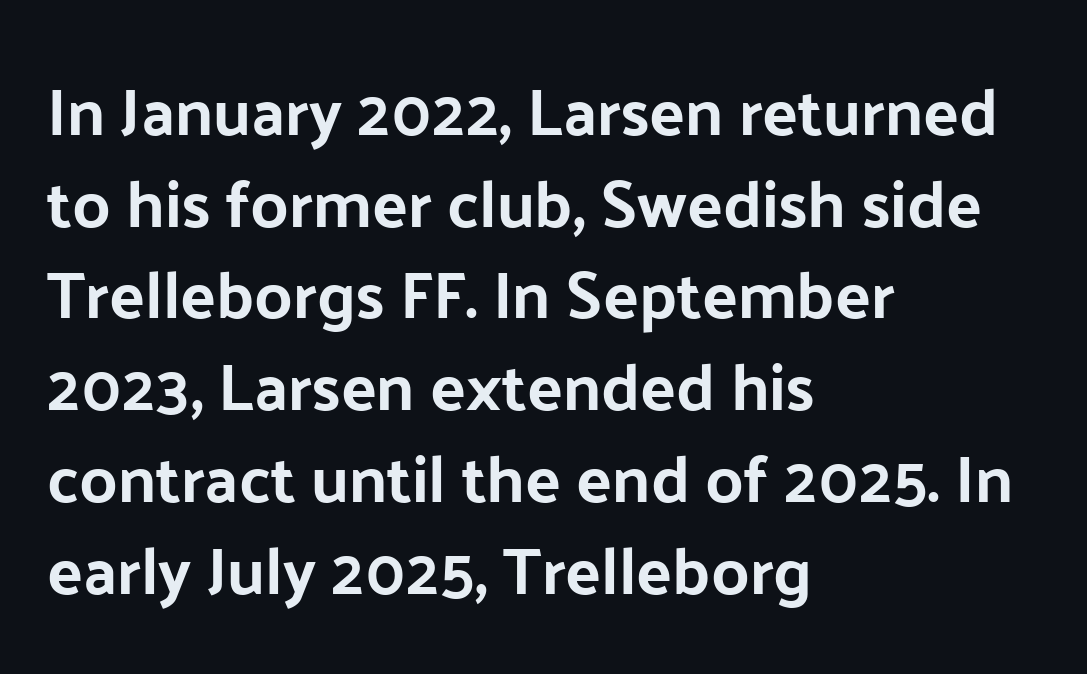
Q: Is the text italic (slanted)? A: No, it is upright.
Q: Is the typeface a serif or a sans-serif typeface? A: Sans-serif.
Q: Is the text underlined? A: No.
Q: How is the paragraph aligned? A: Left-aligned.
Q: Is the spacing between letters normal or unusually wide? A: Normal.
Q: Is the spacing between lines tight, normal or loose? A: Normal.
Q: Width (condensed, normal, or wide)? A: Normal.
Q: Stroke contrast? A: Low.
Q: x-height? A: Medium.
Q: Monospaced? A: No.
